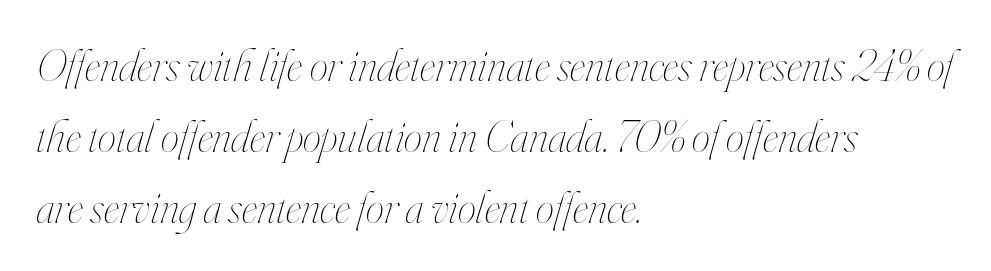
The face used here is rendered with its standard letterfit. The face used here is proportionally spaced, like ordinary book or web type. Decoration check: the copy has no underline. Does the copy run flush right? No — it runs flush left. Stem width sits at or under what a default text font uses.
